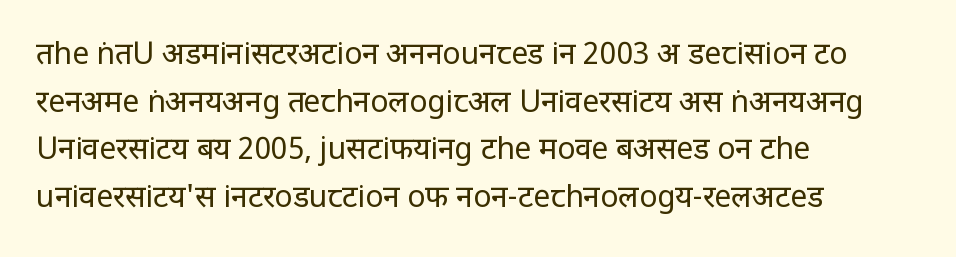
{"serif": "no", "italic": "no", "bold": "no", "weight": "regular", "width": "normal", "stroke_contrast": "low", "x_height": "large", "monospaced": "no", "underline": "no", "align": "left", "line_spacing": "normal", "line_spacing_ratio": 1.59, "letter_spacing": "normal", "letter_spacing_em": 0.0, "glyph_px": 30}
